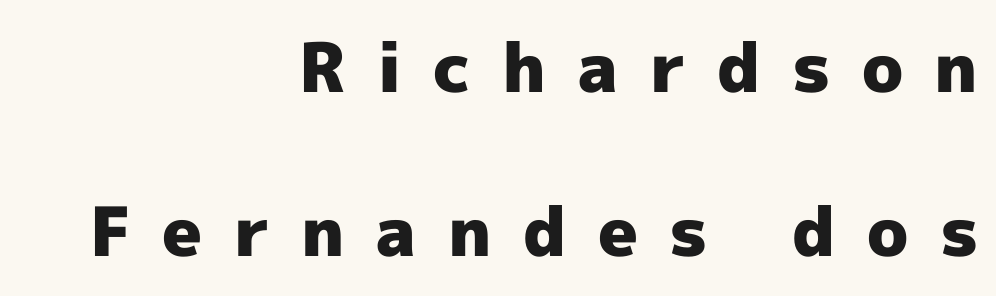
You'd pick this weight for a headline — it's a proper bold. Honestly, there is no underline to notice here at all. Does the leading feel generous? Absolutely, it's lavish. The text was rendered using a sans face with plain stroke endings. What stands out about the letter spacing? Its width — letters are far apart.
